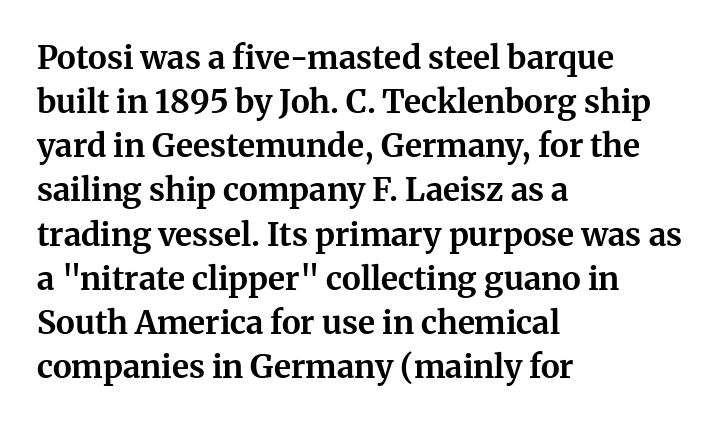
The image shows 32 px bold serif type, upright; set left-aligned, normal line spacing (1.38x), normal letter spacing, not underlined; medium stroke contrast and a medium x-height.
